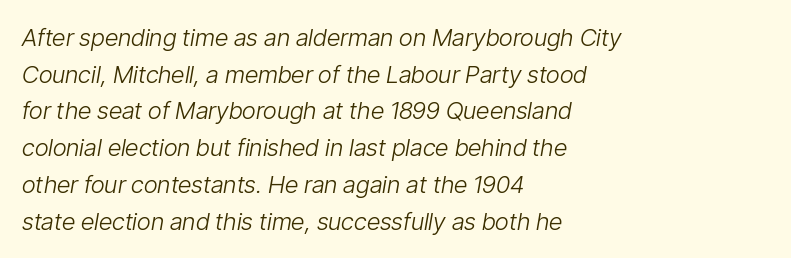
The image shows 24 px text type, italic (leaning right); set left-aligned, normal line spacing (1.53x), normal letter spacing, not underlined.
